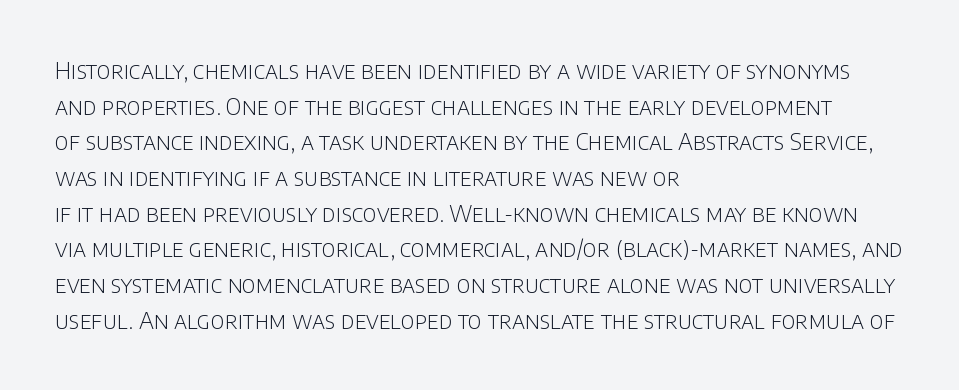
{"italic": "no", "bold": "no", "underline": "no", "align": "left", "line_spacing": "normal", "line_spacing_ratio": 1.55, "letter_spacing": "normal", "letter_spacing_em": 0.0, "glyph_px": 23}
